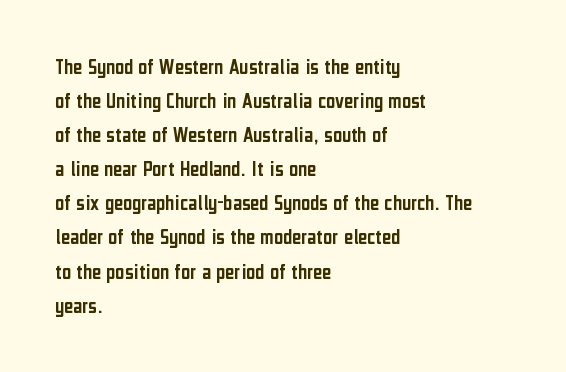
The image shows 22 px text type, upright; set left-aligned, normal line spacing (1.55x), normal letter spacing, not underlined.
